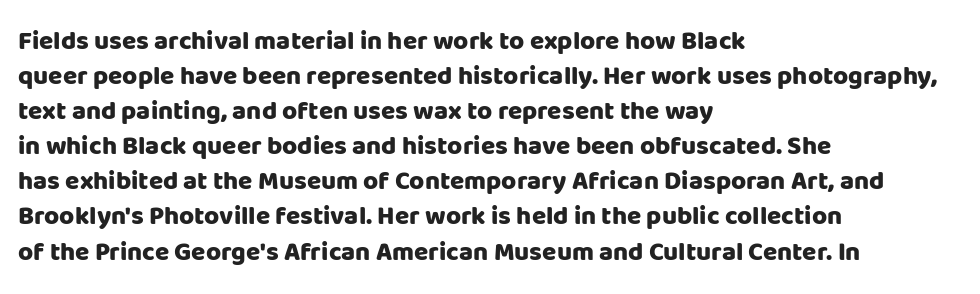
Q: Is the text bold? A: Yes.
Q: Is the text italic (slanted)? A: No, it is upright.
Q: Is the text underlined? A: No.
Q: How is the paragraph aligned? A: Left-aligned.
Q: Is the spacing between letters normal or unusually wide? A: Normal.
Q: Is the spacing between lines tight, normal or loose? A: Normal.
